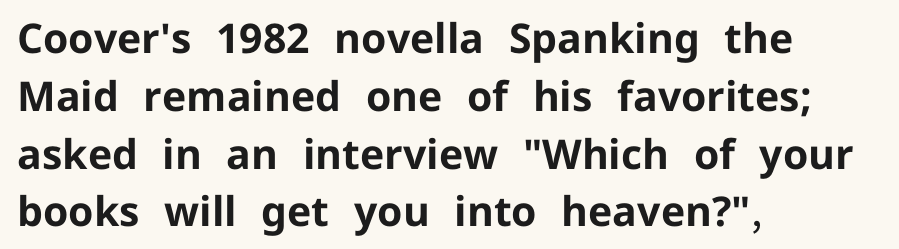
The image shows 41 px bold sans-serif type, upright; set left-aligned, normal line spacing (1.41x), normal letter spacing, not underlined; low stroke contrast and a medium x-height.
